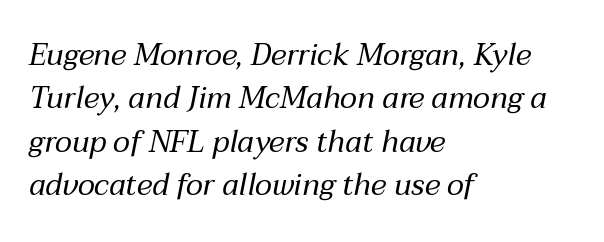
The image shows 30 px regular-weight type, italic (leaning right); set left-aligned, normal line spacing (1.45x), normal letter spacing, not underlined; medium stroke contrast and a medium x-height.
